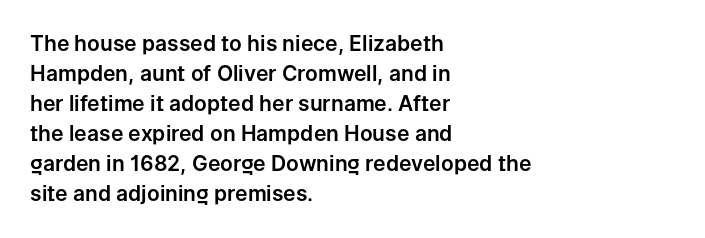
The gaps between neighbouring characters are ordinary and unremarkable. This rendering uses left alignment, leaving the right contour irregular. Horizontal bands of white between lines are of average thickness. The strip under each line holds only bare page. It's the straight-up-and-down kind of type.
